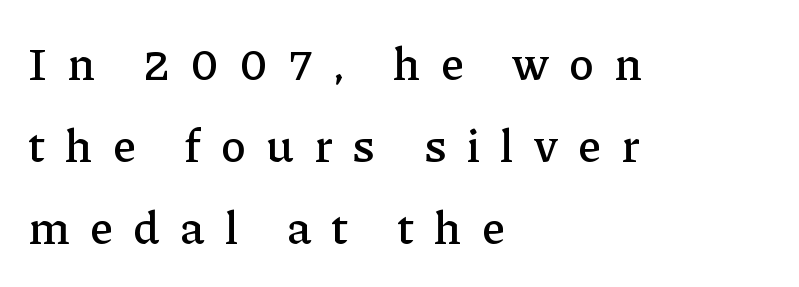
The passage shown is typeset with a serif family. The gap between lines stays unmarked. You could not count columns in this text — the font is proportionally spaced. Italic? Not at all — the glyphs are vertical. Inter-character spacing is expanded well beyond the font's built-in metrics. Casual observation: everything's shoved over to the left.
